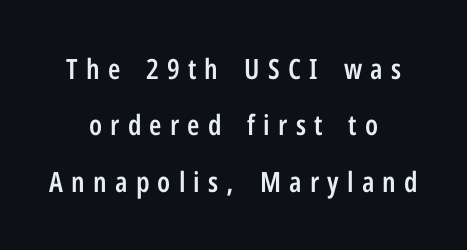
The strokes are fattened partway — semibold, not bold. Is this a sans? Yes — the strokes have no serifs. When letters stand straight like this, we call the style roman or upright. The string is rendered with underlining switched off.
